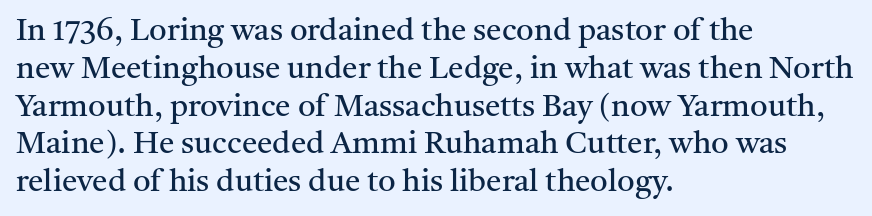
The image shows 31 px regular-weight serif type, upright; set left-aligned, line spacing 1.22x, normal letter spacing, not underlined; medium stroke contrast and a medium x-height.
